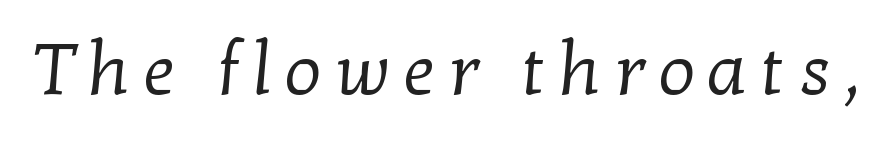
The image shows 73 px regular-weight serif type; set not underlined; low stroke contrast and a medium x-height.
